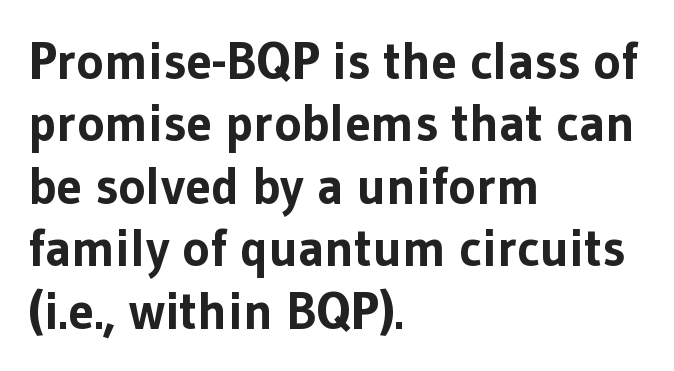
Tall strokes in this sample are plumb rather than angled. Descenders are the only things crossing below the line. Each line starts at the same left margin while the right side varies. The passage shown is typed in a proportional face where columns would drift.
